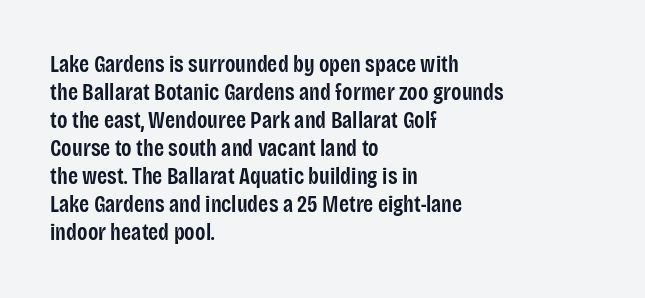
Alignment: flush left. Short note: letters normally spaced. The space directly below the letters is spotless. It's the straight-up-and-down kind of type. Stroke thickness is moderately raised; the sample reads as semibold.
